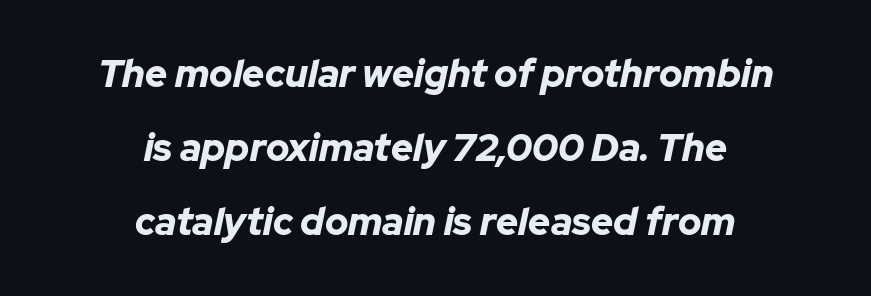
The image shows 38 px bold type, italic (leaning right); set centered, loose line spacing (1.95x), normal letter spacing, not underlined; low stroke contrast and a medium x-height.
